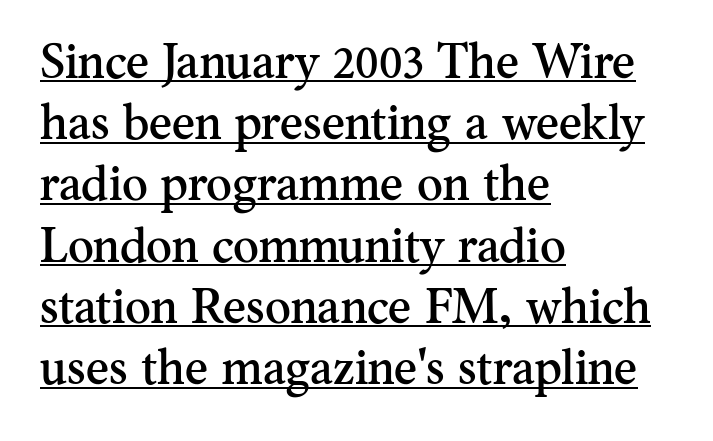
{"serif": "yes", "italic": "no", "width": "normal", "stroke_contrast": "medium", "x_height": "small", "monospaced": "no", "underline": "yes", "align": "left", "line_spacing": "normal", "line_spacing_ratio": 1.25, "letter_spacing": "normal", "letter_spacing_em": 0.0, "glyph_px": 49}
